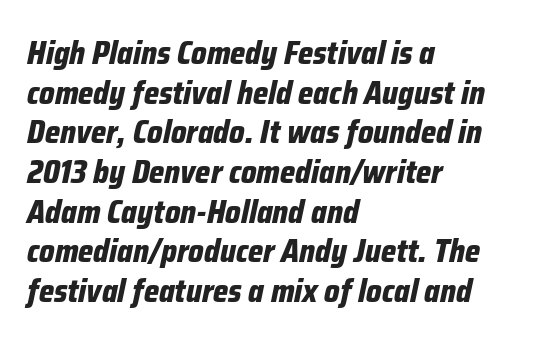
{"italic": "yes", "lean": "right", "slant_degrees": 12, "bold": "yes", "weight": "bold", "width": "condensed", "stroke_contrast": "low", "x_height": "medium", "monospaced": "no", "underline": "no", "align": "left", "line_spacing_ratio": 1.24, "letter_spacing": "normal", "letter_spacing_em": 0.0, "glyph_px": 32}
